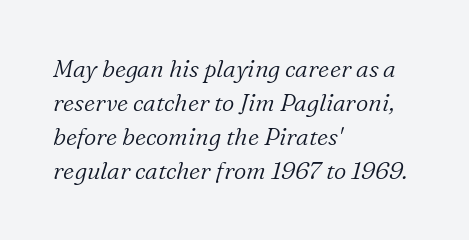
Q: Is the text bold? A: No.
Q: Is the text italic (slanted)? A: Yes, it leans right by about 16 degrees.
Q: Is the text underlined? A: No.
Q: How is the paragraph aligned? A: Left-aligned.
Q: Is the spacing between letters normal or unusually wide? A: Normal.
Q: Is the spacing between lines tight, normal or loose? A: Normal.
